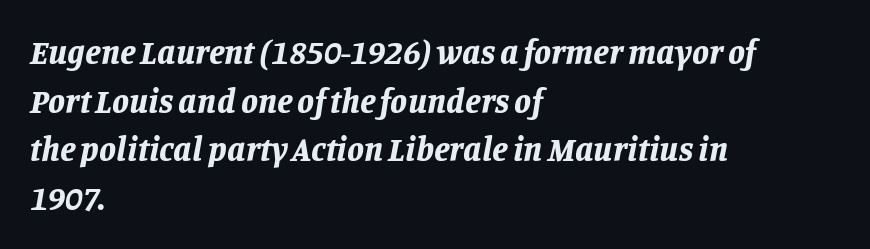
{"italic": "yes", "lean": "right", "slant_degrees": 11, "bold": "yes", "weight": "bold", "width": "normal", "stroke_contrast": "low", "x_height": "large", "monospaced": "no", "underline": "no", "align": "left", "line_spacing": "normal", "line_spacing_ratio": 1.43, "letter_spacing": "normal", "letter_spacing_em": 0.0, "glyph_px": 34}
